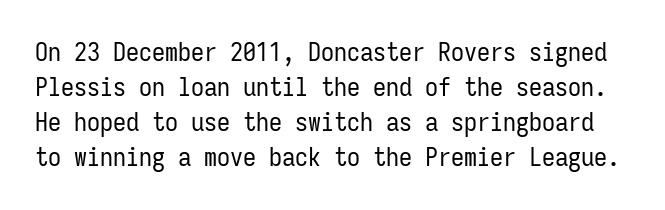
Descenders hang freely into open space. Do the letters lean? They stand straight. Stems and bowls with no extra thickness — not bold. Letter spacing: default.
